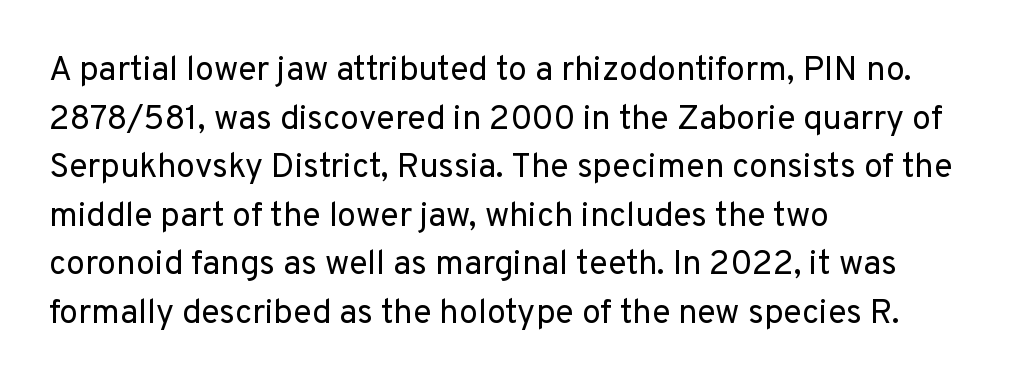
Stem width sits at or under what a default text font uses. The passage shown is not underscored anywhere. This sample has the flowing, uneven cadence of proportional lettering. The passage shown is typeset with a sans-serif family. Reading down the column, the eye jumps a familiar distance to each next line.
